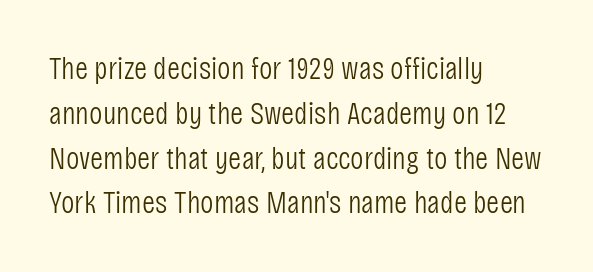
Layout note: lines flush left. This is the regular roman posture of the typeface. Think of a printed novel: that variable character pitch is what you see here. This reads as an unemphasized weight, regular at the heaviest. You can tell from the bare stems that sans-serif type was used. Horizontal bands of white between lines are of average thickness.
